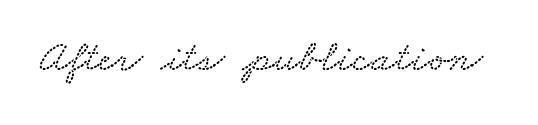
{"width": "wide", "stroke_contrast": "low", "x_height": "small", "monospaced": "no", "underline": "no", "letter_spacing": "normal", "letter_spacing_em": 0.0, "glyph_px": 44}
